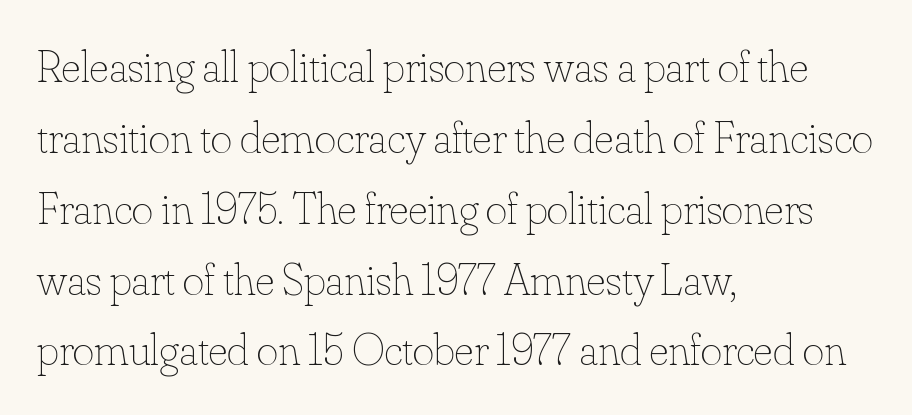
{"italic": "no", "bold": "no", "weight": "thin", "width": "normal", "stroke_contrast": "low", "x_height": "small", "monospaced": "no", "underline": "no", "align": "left", "line_spacing": "normal", "line_spacing_ratio": 1.54, "letter_spacing": "normal", "letter_spacing_em": 0.0, "glyph_px": 46}
